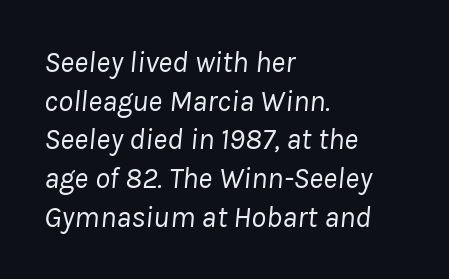
The typeface has the unassuming heft of standard copy or less. Leading matches the norm, producing a regular column. Looking at the ascenders, they clearly lean. The lines in this sample share a left origin and differ only in where they stop.
